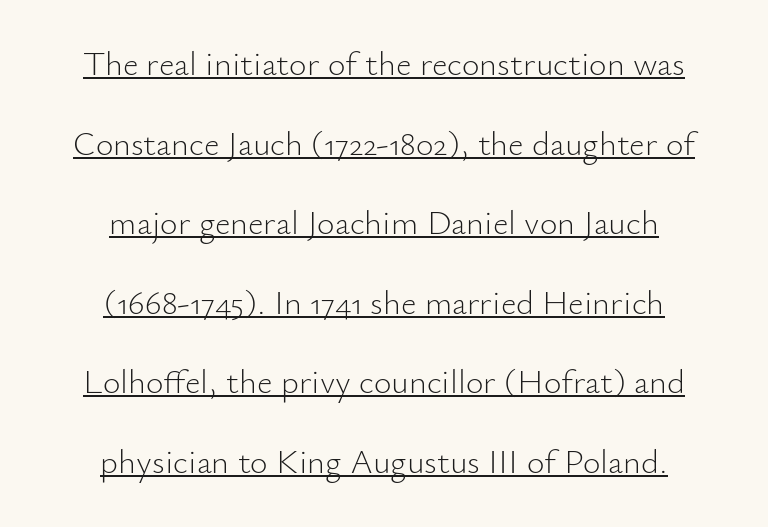
Teacher's note: observe the equal gaps on both sides — that is centered alignment. Each letter's strokes conclude bluntly, with no projecting serifs. Vertically, the passage feels expansive, rows floating well apart. Posture: vertical. Compared with undecorated copy, this sample adds a rule below the words.
